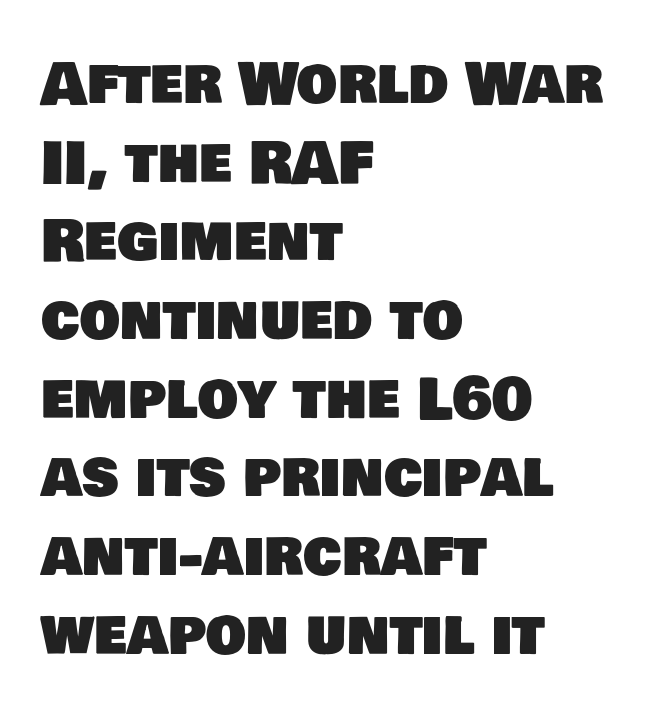
The image shows 57 px sans-serif type; set left-aligned, normal line spacing (1.38x), normal letter spacing, not underlined; low stroke contrast and a large x-height.
